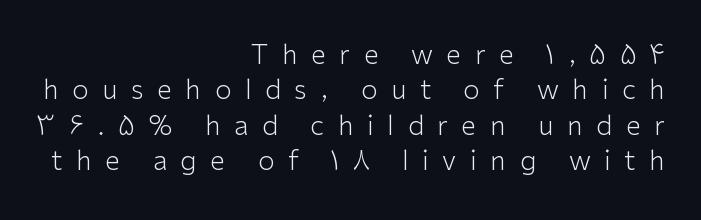
Q: Is the text bold? A: No.
Q: Is the text italic (slanted)? A: No, it is upright.
Q: Is the text underlined? A: No.
Q: How is the paragraph aligned? A: Right-aligned.
Q: Is the spacing between letters normal or unusually wide? A: Unusually wide.
Q: Is the spacing between lines tight, normal or loose? A: Normal.
